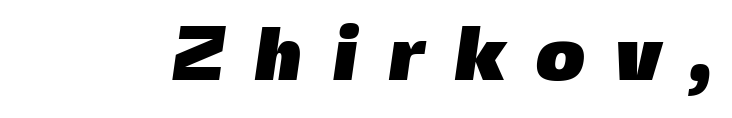
Q: Is the text bold? A: Yes.
Q: Is the typeface a serif or a sans-serif typeface? A: Sans-serif.
Q: Is the text underlined? A: No.
Q: Is the spacing between letters normal or unusually wide? A: Unusually wide.
Q: Width (condensed, normal, or wide)? A: Normal.
Q: x-height? A: Medium.
Q: Monospaced? A: No.
